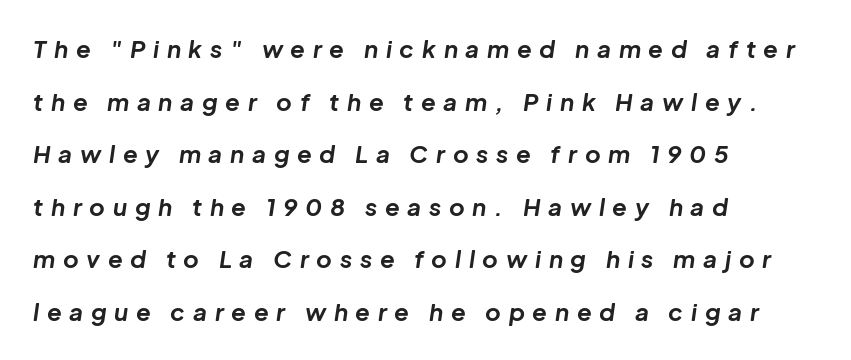
The image shows 24 px bold type, italic (leaning right); set left-aligned, loose line spacing (2.19x), unusually wide letter spacing (+0.32 em), not underlined.
